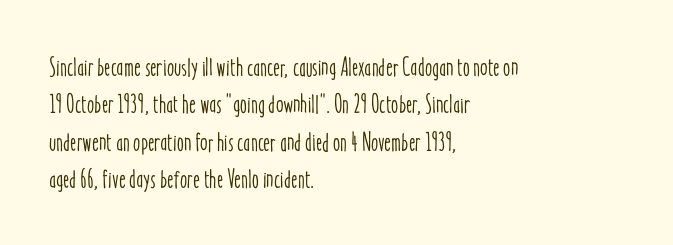
The image shows 26 px text type, upright; set left-aligned, normal line spacing (1.44x), normal letter spacing, not underlined.
